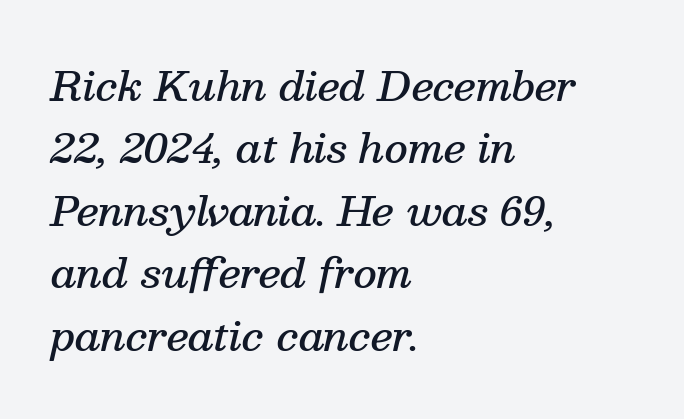
The passage shown stacks its lines at a standard gap. Only glyphs here, with clear space below each row. Notice how the stems are inclined rather than vertical — that's the hallmark of italics. Little horizontal feet cap the strokes, marking this as serif type.
